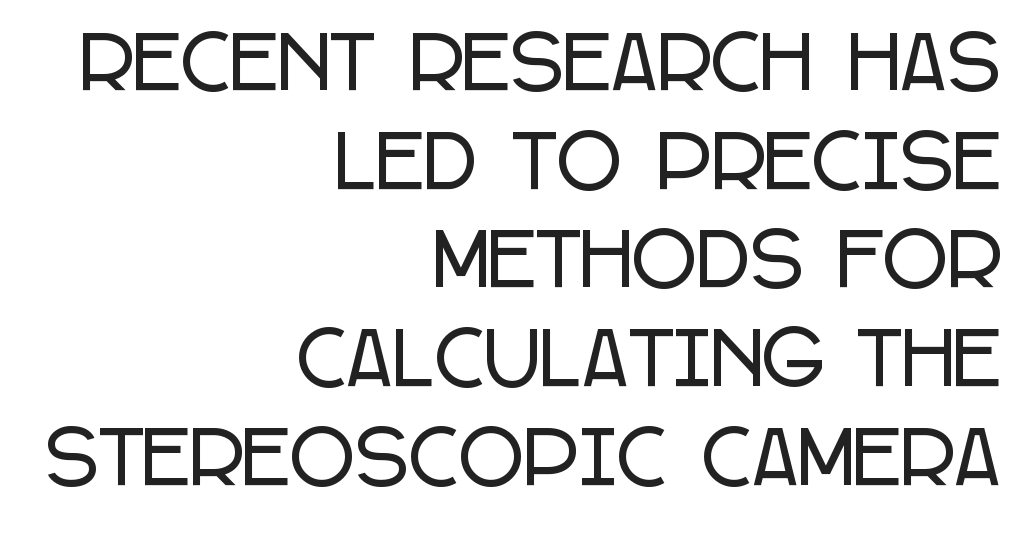
This rendering uses right alignment, leaving the left contour irregular. Interline gaps are of average width in this sample. Looks like regular typesetting: each glyph gets only the width it needs. The type is set solid horizontally, with unmodified tracking.
